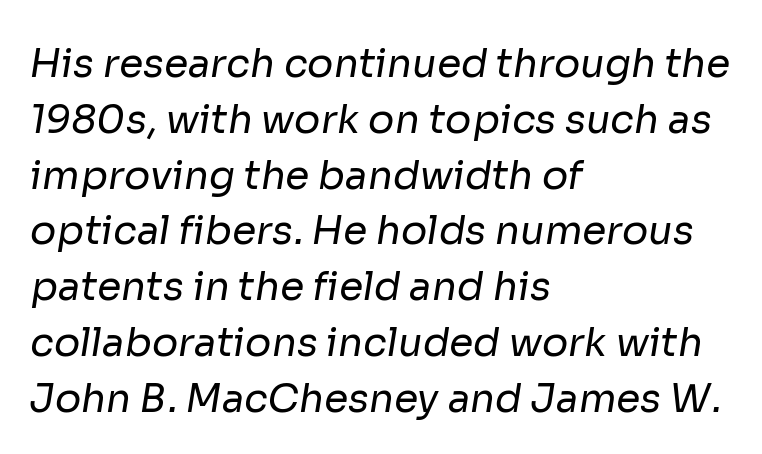
Q: Is the text bold? A: No.
Q: Is the typeface a serif or a sans-serif typeface? A: Sans-serif.
Q: Is the text underlined? A: No.
Q: How is the paragraph aligned? A: Left-aligned.
Q: Is the spacing between letters normal or unusually wide? A: Normal.
Q: Is the spacing between lines tight, normal or loose? A: Normal.
Q: Width (condensed, normal, or wide)? A: Normal.
Q: Stroke contrast? A: Low.
Q: x-height? A: Medium.
Q: Monospaced? A: No.
